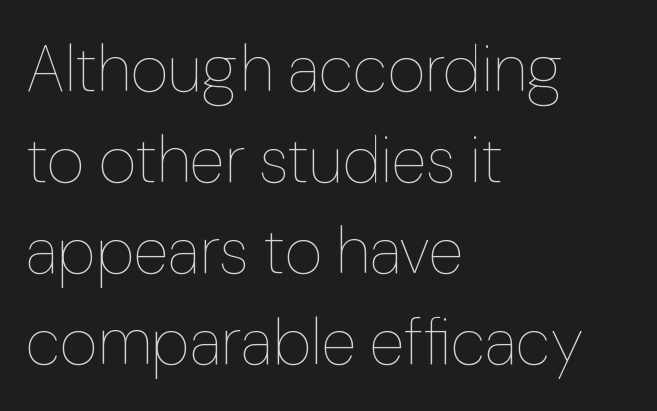
The vertical gap from one line to the next is medium. The passage shown is not bold in any degree. Type without underlining. Character widths vary here, with narrow letters taking less room than wide ones. The paragraph shown leans on its left margin. Posture: straight, roman, zero tilt.
